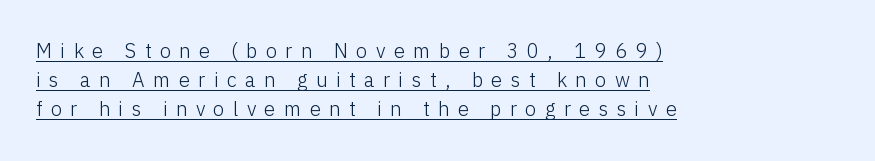
{"italic": "no", "bold": "no", "underline": "yes", "align": "left", "line_spacing": "normal", "line_spacing_ratio": 1.45, "letter_spacing": "wide", "letter_spacing_em": 0.42, "glyph_px": 20}
